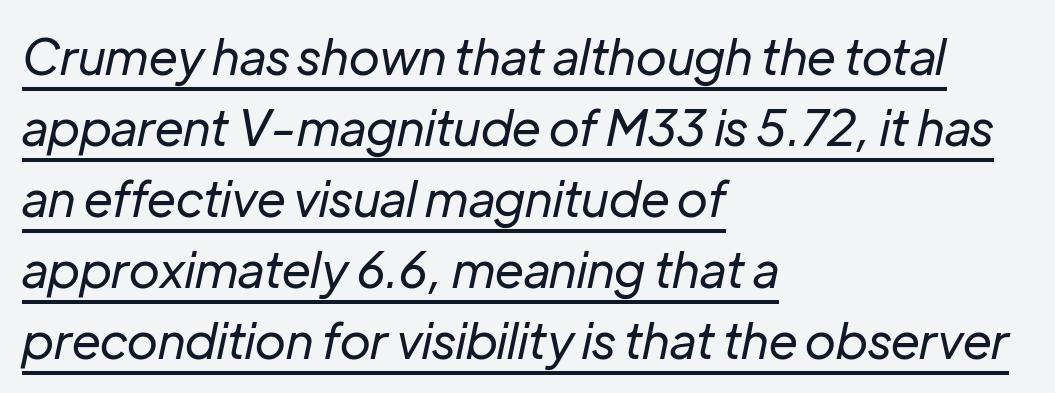
What decoration does the sample have? An underline. This sample has the flowing, uneven cadence of proportional lettering. The paragraph shown leans on its left margin. Compared with a typical body face, this is equally light or lighter still. Slant detected: the letters are inclined. No extra tracking has been applied to these lines.
